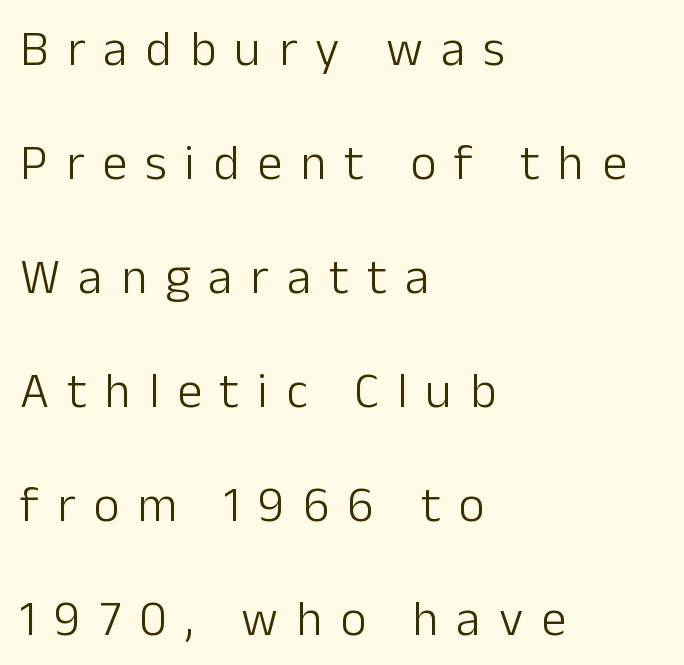
Q: Is the text bold? A: No.
Q: Is the text italic (slanted)? A: No, it is upright.
Q: Is the typeface a serif or a sans-serif typeface? A: Sans-serif.
Q: Is the text underlined? A: No.
Q: How is the paragraph aligned? A: Left-aligned.
Q: Is the spacing between letters normal or unusually wide? A: Unusually wide.
Q: Is the spacing between lines tight, normal or loose? A: Loose.
Q: Width (condensed, normal, or wide)? A: Normal.
Q: Stroke contrast? A: Low.
Q: x-height? A: Medium.
Q: Monospaced? A: No.
